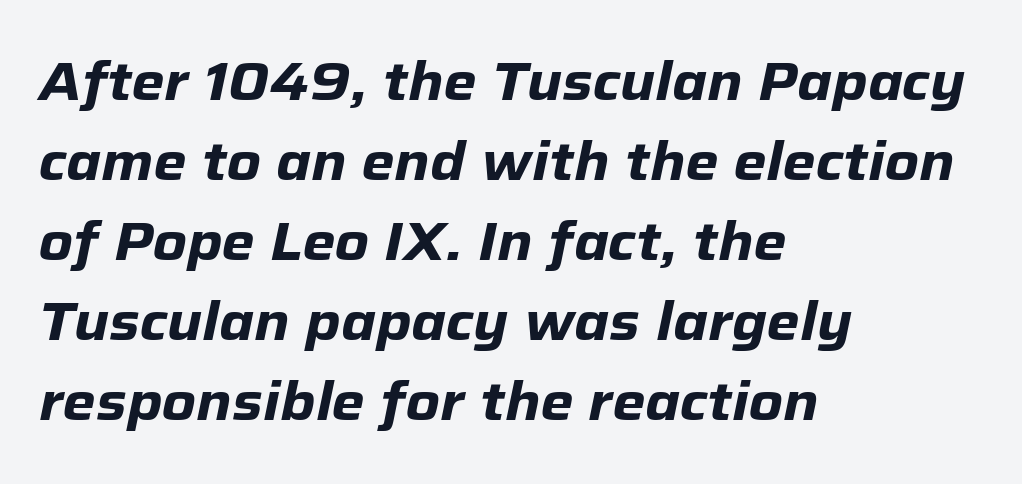
Q: Is the text bold? A: Yes.
Q: Is the text italic (slanted)? A: Yes, it leans right by about 12 degrees.
Q: Is the text underlined? A: No.
Q: How is the paragraph aligned? A: Left-aligned.
Q: Is the spacing between letters normal or unusually wide? A: Normal.
Q: Is the spacing between lines tight, normal or loose? A: Normal.
Q: Width (condensed, normal, or wide)? A: Normal.
Q: Stroke contrast? A: Low.
Q: x-height? A: Medium.
Q: Monospaced? A: No.
